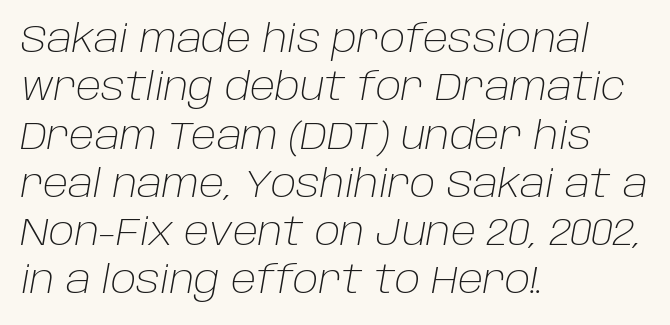
{"italic": "yes", "lean": "right", "slant_degrees": 10, "bold": "no", "weight": "light", "width": "normal", "stroke_contrast": "low", "x_height": "large", "monospaced": "no", "underline": "no", "align": "left", "line_spacing": "normal", "line_spacing_ratio": 1.27, "letter_spacing": "normal", "letter_spacing_em": 0.0, "glyph_px": 38}
